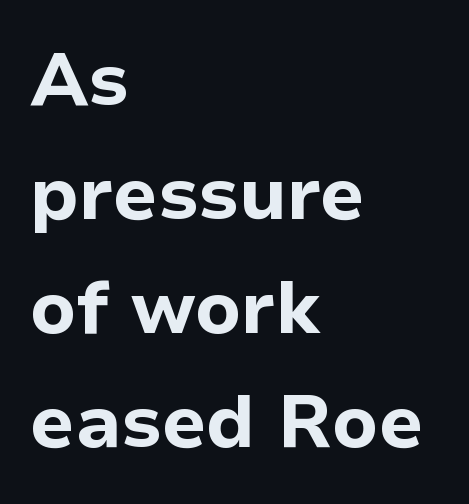
{"serif": "no", "italic": "no", "bold": "yes", "weight": "bold", "width": "normal", "stroke_contrast": "low", "x_height": "medium", "monospaced": "no", "underline": "no", "align": "left", "line_spacing": "normal", "line_spacing_ratio": 1.54, "letter_spacing": "normal", "letter_spacing_em": 0.0, "glyph_px": 74}
